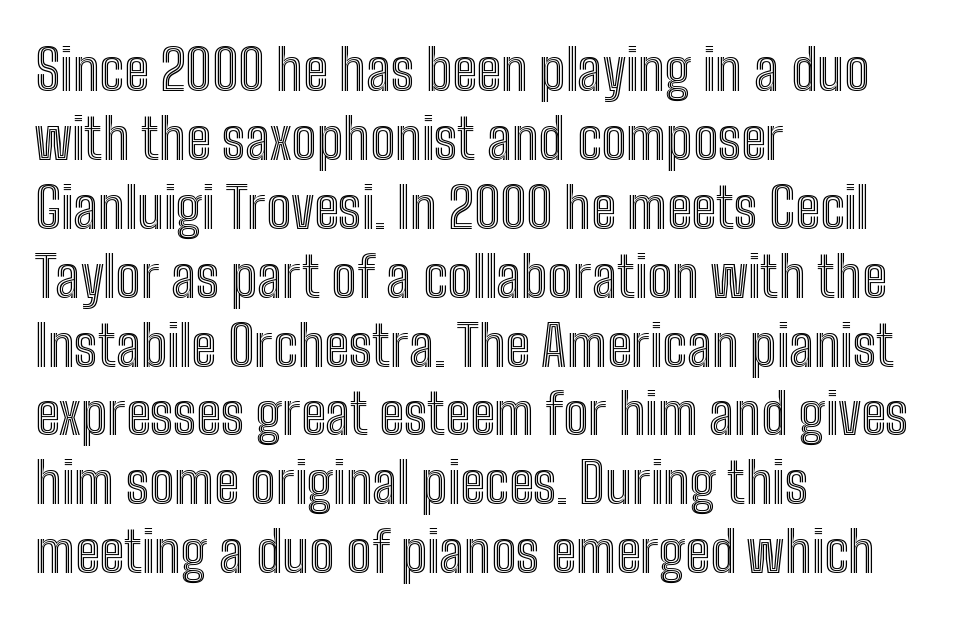
Each letter keeps its own natural width here, so spacing adapts to shape. In terms of letterspacing, this is plain default setting. You can tell it's not italic because the verticals are truly vertical. Line beginnings align vertically; line endings do not. Rule under the text: the space is simply empty.
